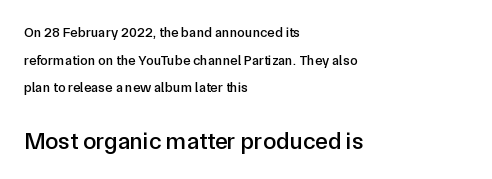
The image shows 24 px text type, upright; set left-aligned, loose line spacing (1.97x), normal letter spacing, not underlined; the second (bottom) block is 1.71x larger.
